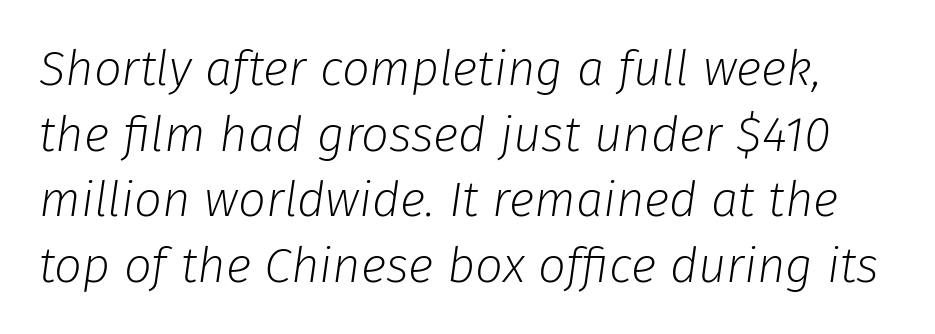
The image shows 49 px light type, italic (leaning right); set normal line spacing (1.34x), normal letter spacing, not underlined; low stroke contrast and a medium x-height.
